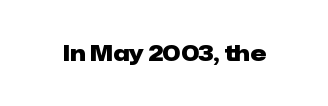
{"italic": "no", "bold": "yes", "underline": "no", "letter_spacing": "normal", "letter_spacing_em": 0.0, "glyph_px": 22}
